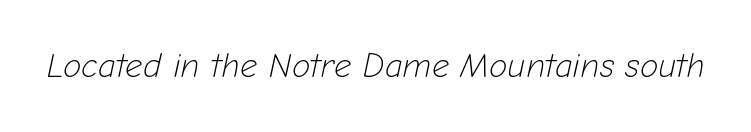
You can tell it's italic because the verticals aren't actually vertical. Caption: standard tracking, unaltered. The rendering uses natural spacing where letterforms have individual widths. The passage shown is not bold in any degree. Underlining? Definitely not there.
